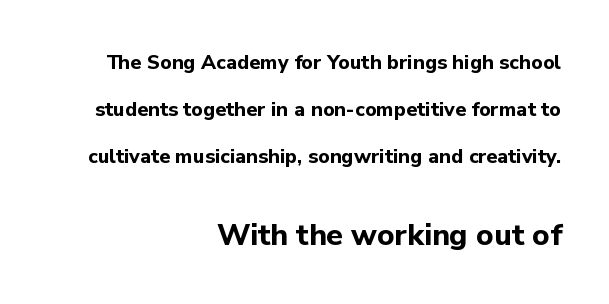
{"serif": "no", "italic": "no", "bold": "yes", "weight": "bold", "width": "normal", "stroke_contrast": "low", "x_height": "medium", "monospaced": "no", "underline": "no", "align": "right", "line_spacing": "loose", "line_spacing_ratio": 2.36, "letter_spacing": "normal", "letter_spacing_em": 0.0, "larger_block": "second", "size_ratio": 1.5, "glyph_px": 30}
